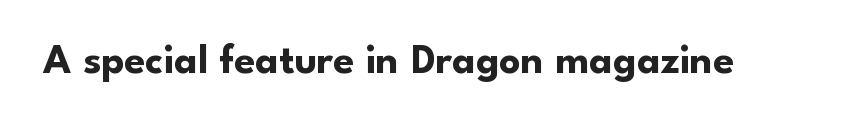
Varying glyph widths throughout — classic text-font behaviour. The typeface chosen for these lines omits serifs. On the weight axis this lands at bold, roughly 700. You could call the tracking neutral — neither tight nor loose. Descenders hang freely into open space.
